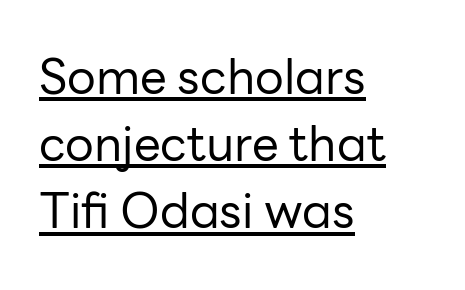
If you drew a ruler down the left edge, every line would touch it. Do the characters align in a grid? No, the font is proportional. This is roman type, the default non-slanted kind. Interline gaps are of average width in this sample. Students, observe the line beneath the letters — that is underlining.
